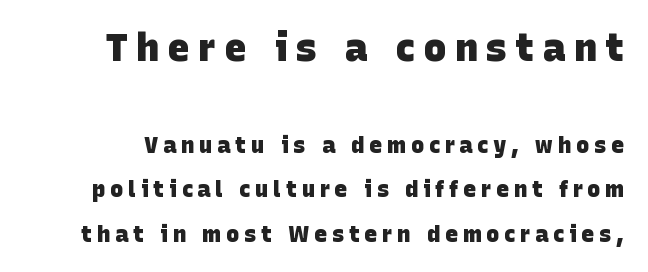
The image shows 38 px heavy sans-serif type; set loose line spacing (2.03x), unusually wide letter spacing (+0.22 em), not underlined; the first (top) block is 1.73x larger; low stroke contrast and a large x-height.
